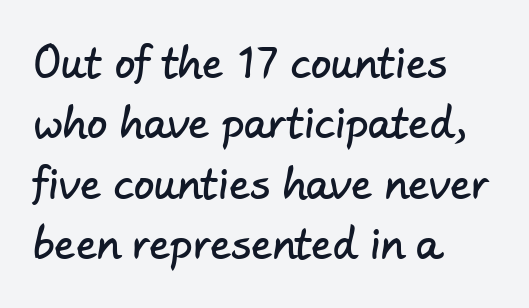
Q: Is the typeface a serif or a sans-serif typeface? A: Sans-serif.
Q: Is the text underlined? A: No.
Q: How is the paragraph aligned? A: Left-aligned.
Q: Is the spacing between letters normal or unusually wide? A: Normal.
Q: Is the spacing between lines tight, normal or loose? A: Normal.
Q: Width (condensed, normal, or wide)? A: Normal.
Q: Stroke contrast? A: Low.
Q: x-height? A: Small.
Q: Monospaced? A: No.
